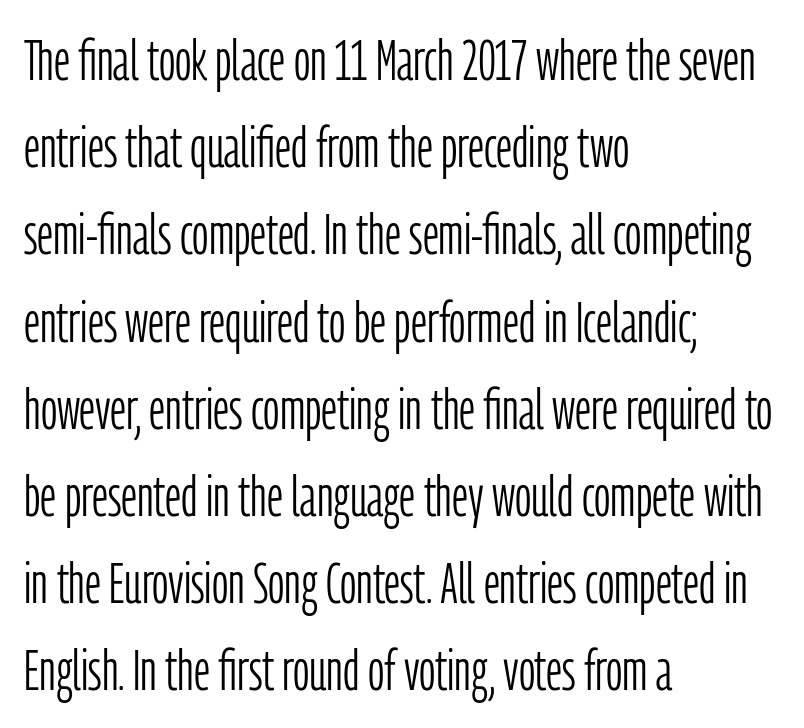
The glyphs are unaccompanied by any horizontal stroke below them. Think standard paragraph weight, or any step lighter than that. Examine the stroke ends and you'll find no serifs. This is the regular roman posture of the typeface.
